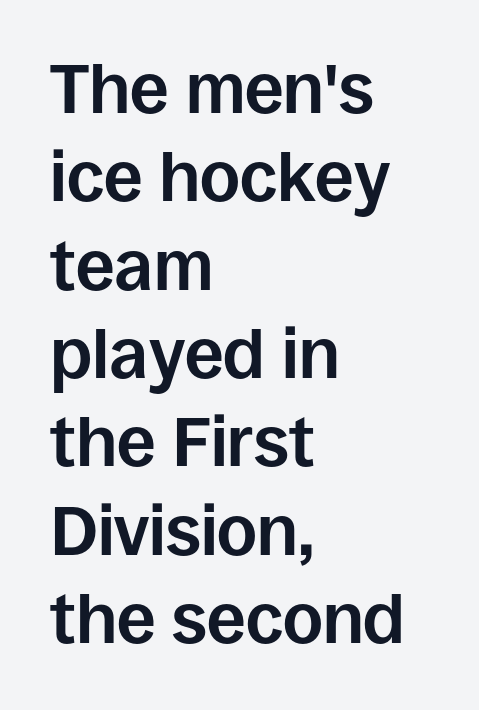
Here the designer chose a conventional face with non-uniform glyph widths. The space directly below the letters is spotless. The passage shown is emphatically bold. Compared with a centered layout, this one pins lines to the left instead. Compared with typical paragraphs, the rows here are spaced about the same.
